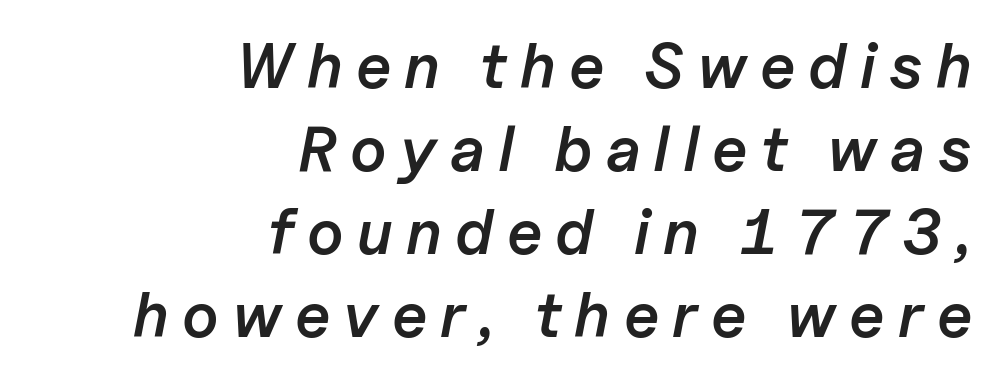
How would I describe the line gaps? Plain and ordinary. Bare-footed words on every line. Compared with an ordinary text face, these strokes are moderately heavier — a semibold. The face used here is proportionally spaced, like ordinary book or web type.
